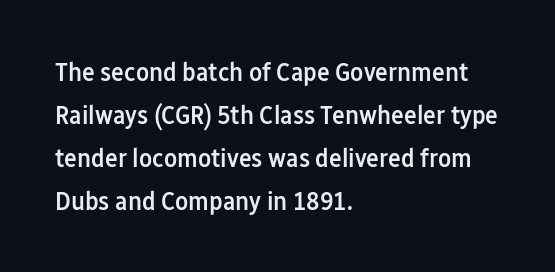
Decoration check: the copy has no underline. A classic flush-left, rag-right setting is used for this passage. Notice how descenders clear the ascenders below comfortably — that's standard leading. Tracking value appears to be zero — textbook default spacing.
